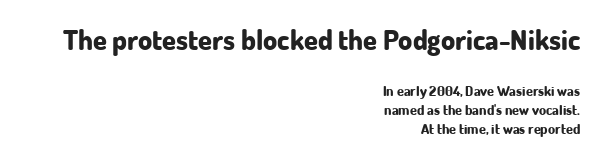
Q: Is the text bold? A: Yes.
Q: Is the text italic (slanted)? A: No, it is upright.
Q: Is the typeface a serif or a sans-serif typeface? A: Sans-serif.
Q: Is the text underlined? A: No.
Q: How is the paragraph aligned? A: Right-aligned.
Q: Is the spacing between letters normal or unusually wide? A: Normal.
Q: Is the spacing between lines tight, normal or loose? A: Normal.
Q: Which block of text is set in a larger size, the first (top) or the second (bottom)? A: The first (top) one.
Q: Width (condensed, normal, or wide)? A: Normal.
Q: Stroke contrast? A: Low.
Q: x-height? A: Small.
Q: Monospaced? A: No.
